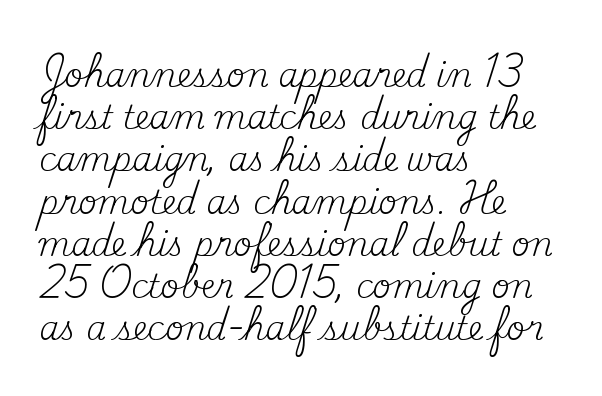
{"serif": "yes", "bold": "no", "weight": "regular", "width": "normal", "stroke_contrast": "medium", "x_height": "small", "monospaced": "no", "underline": "no", "align": "left", "line_spacing": "normal", "line_spacing_ratio": 1.32, "letter_spacing": "normal", "letter_spacing_em": 0.0, "glyph_px": 32}
